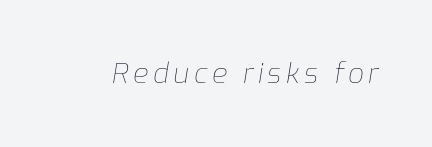
{"italic": "yes", "lean": "right", "slant_degrees": 9, "bold": "no", "weight": "thin", "width": "normal", "stroke_contrast": "low", "x_height": "medium", "monospaced": "no", "underline": "no", "glyph_px": 28}
